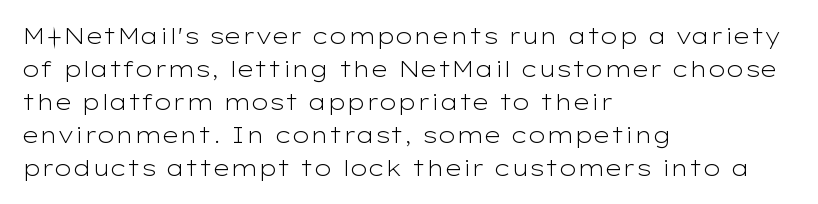
Q: Is the text bold? A: No.
Q: Is the text italic (slanted)? A: No, it is upright.
Q: Is the text underlined? A: No.
Q: How is the paragraph aligned? A: Left-aligned.
Q: Is the spacing between letters normal or unusually wide? A: Normal.
Q: Is the spacing between lines tight, normal or loose? A: Normal.
